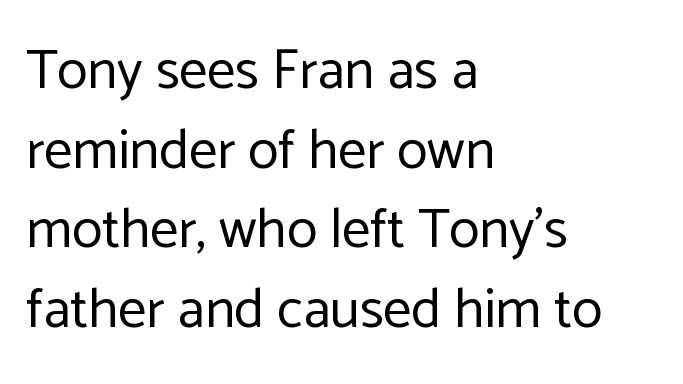
{"serif": "no", "italic": "no", "bold": "no", "weight": "regular", "width": "normal", "stroke_contrast": "low", "x_height": "medium", "monospaced": "no", "underline": "no", "align": "left", "line_spacing": "normal", "line_spacing_ratio": 1.42, "letter_spacing": "normal", "letter_spacing_em": 0.0, "glyph_px": 56}
